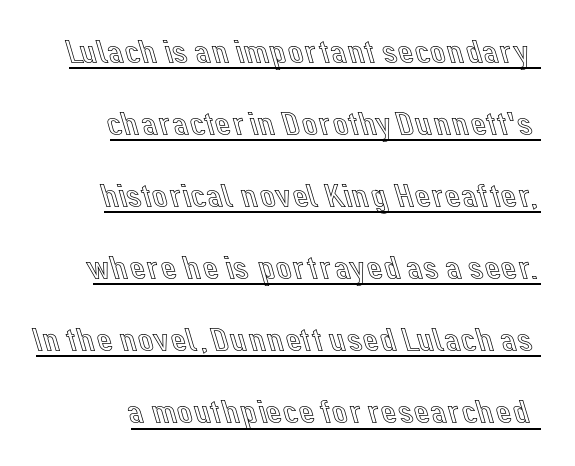
The image shows 35 px text type; set loose line spacing (2.06x), normal letter spacing, underlined; a medium x-height.
